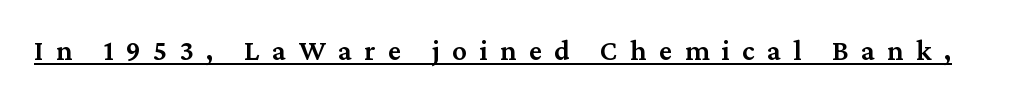
The image shows 29 px semibold serif type, upright; set unusually wide letter spacing (+0.43 em), underlined; medium stroke contrast and a medium x-height.
